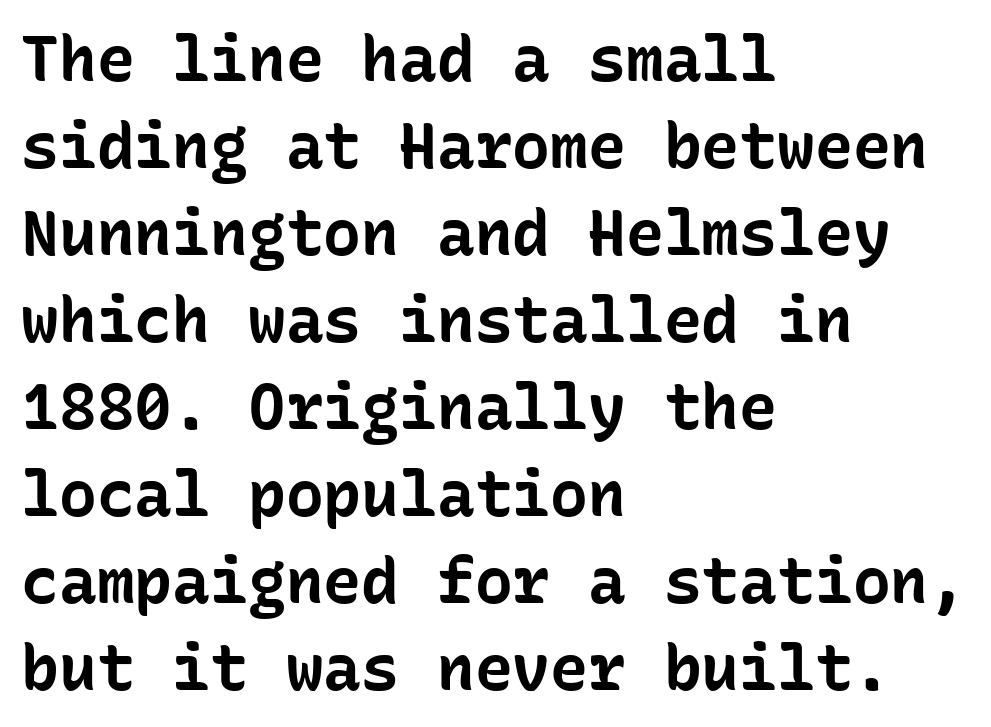
Q: Is the text bold? A: Yes.
Q: Is the text italic (slanted)? A: No, it is upright.
Q: Is the typeface a serif or a sans-serif typeface? A: Sans-serif.
Q: Is the text underlined? A: No.
Q: How is the paragraph aligned? A: Left-aligned.
Q: Is the spacing between letters normal or unusually wide? A: Normal.
Q: Is the spacing between lines tight, normal or loose? A: Normal.
Q: Width (condensed, normal, or wide)? A: Normal.
Q: Stroke contrast? A: Low.
Q: x-height? A: Medium.
Q: Monospaced? A: Yes.
